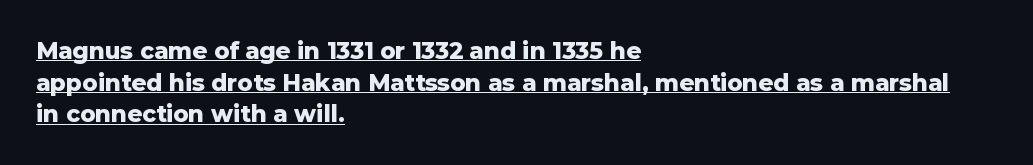
The image shows 23 px bold type, upright; set left-aligned, normal line spacing (1.38x), normal letter spacing, underlined.
